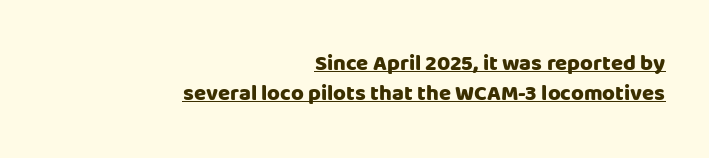
In terms of leading, this rendering sits right in the middle. Descenders here cross a horizontal rule under the line. Heavy-handed strokes throughout: this text is bold. Characters follow at the spacing the type designer built in. Ordinary non-slanted type is in use.
